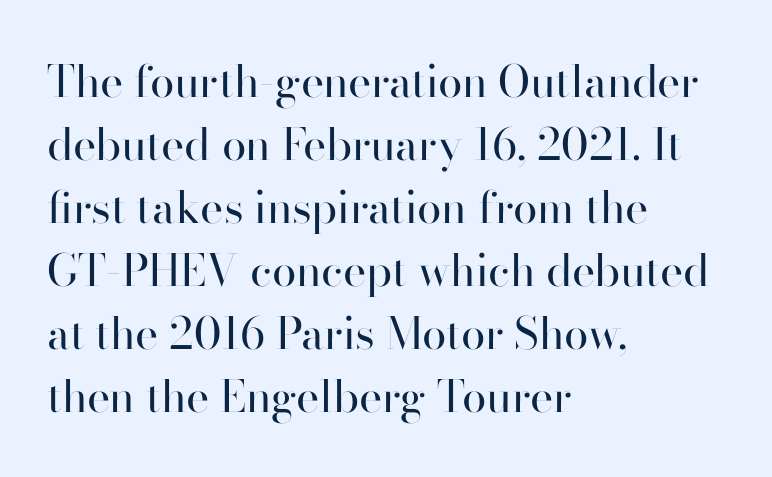
The image shows 44 px regular-weight sans-serif type, upright; set left-aligned, normal line spacing (1.43x), normal letter spacing, not underlined; high stroke contrast and a small x-height.
